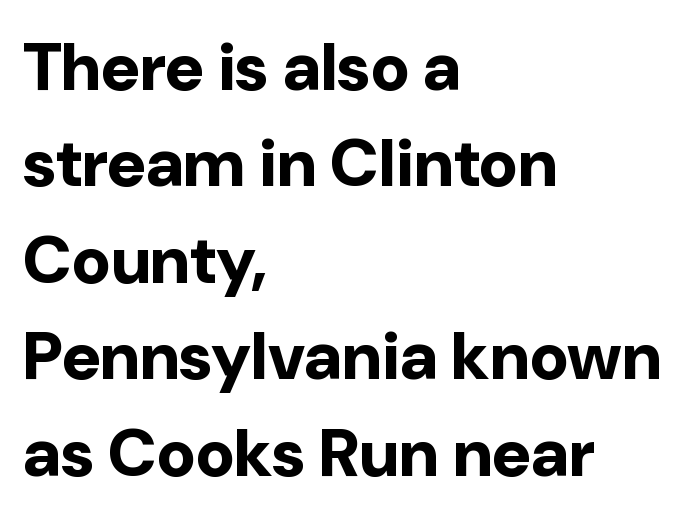
The image shows 67 px bold sans-serif type, upright; set left-aligned, normal line spacing (1.44x), normal letter spacing, not underlined; low stroke contrast and a medium x-height.
